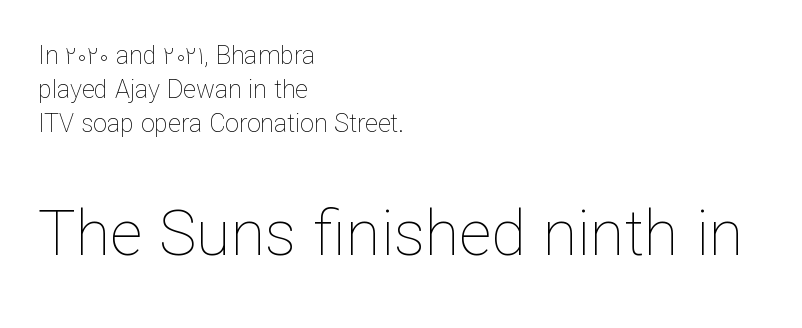
{"italic": "no", "bold": "no", "weight": "thin", "width": "normal", "stroke_contrast": "low", "x_height": "medium", "monospaced": "no", "underline": "no", "align": "left", "line_spacing": "normal", "line_spacing_ratio": 1.36, "letter_spacing": "normal", "letter_spacing_em": 0.0, "larger_block": "second", "size_ratio": 2.52, "glyph_px": 63}
